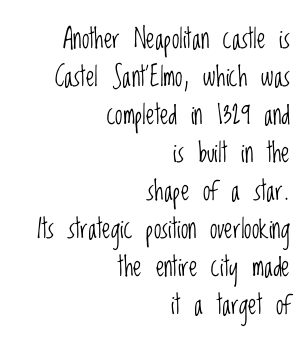
{"italic": "no", "bold": "no", "underline": "no", "align": "right", "line_spacing": "normal", "line_spacing_ratio": 1.41, "letter_spacing": "normal", "letter_spacing_em": 0.0, "glyph_px": 27}
